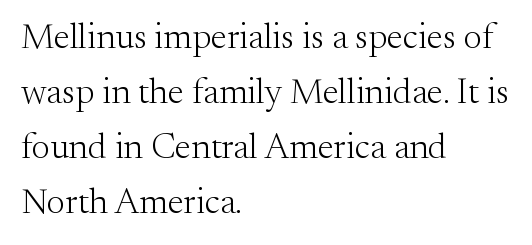
Ink coverage per letter is moderate at most. If you drew a ruler down the left edge, every line would touch it. If you drew a line through each stem, it would be perfectly vertical. Typographically, this falls in the serif category. Regular leading. The glyphs are unaccompanied by any horizontal stroke below them.
